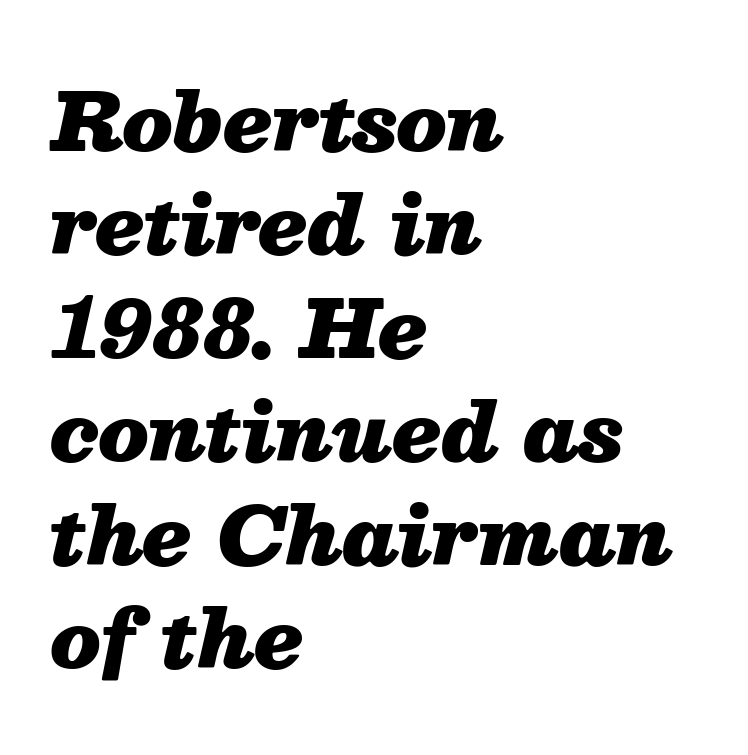
The image shows 79 px heavy type, italic (leaning right); set left-aligned, normal line spacing (1.31x), normal letter spacing, not underlined; medium stroke contrast and a medium x-height.
